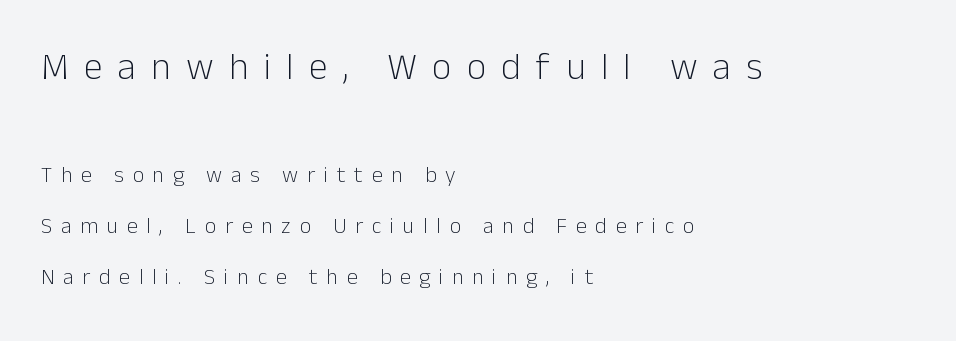
{"serif": "no", "italic": "no", "bold": "no", "weight": "light", "width": "normal", "stroke_contrast": "low", "x_height": "medium", "monospaced": "no", "underline": "no", "align": "left", "line_spacing": "loose", "line_spacing_ratio": 2.32, "letter_spacing": "wide", "letter_spacing_em": 0.4, "larger_block": "first", "size_ratio": 1.73, "glyph_px": 38}
